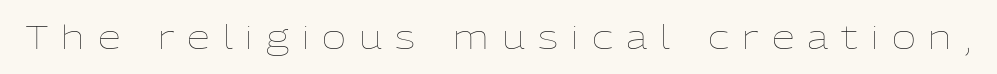
The image shows 33 px thin type, upright; set unusually wide letter spacing (+0.4 em), not underlined; low stroke contrast and a medium x-height.
